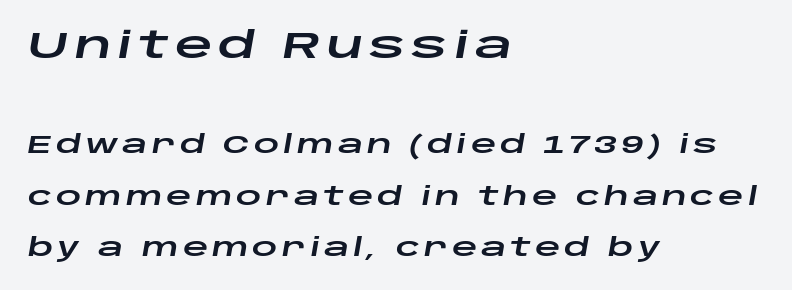
Regarding leading, the lines here are spaced well apart. The rendering uses natural spacing where letterforms have individual widths. Casual observation: everything's shoved over to the left. Type size steps down from the first block to the second. The baseline area is clear.
